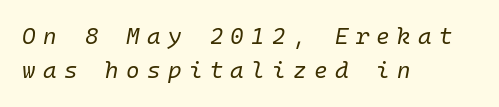
Q: Is the text bold? A: No.
Q: Is the text italic (slanted)? A: Yes, it leans right by about 10 degrees.
Q: Is the text underlined? A: No.
Q: How is the paragraph aligned? A: Left-aligned.
Q: Is the spacing between letters normal or unusually wide? A: Unusually wide.
Q: Is the spacing between lines tight, normal or loose? A: Normal.
